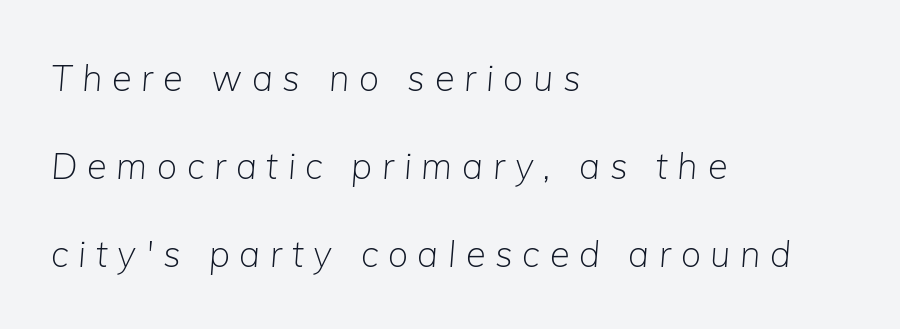
If you drew a ruler down the left edge, every line would touch it. Widely set lines give the paragraph a tall, airy silhouette. Do the characters align in a grid? No, the font is proportional. The typeface has the unassuming heft of standard copy or less.
